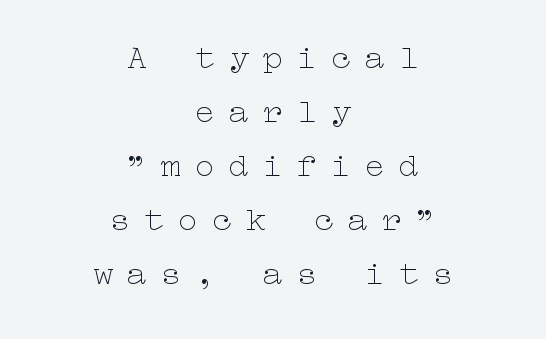
Clear beneath every line of the passage. This sample keeps an unexceptional amount of space between lines. The lettering holds an erect, upright posture throughout. Between one letter and the next there's a generous, obvious gap. The paragraph shown floats in the horizontal middle. Counters stay open thanks to moderate or lighter strokes.
